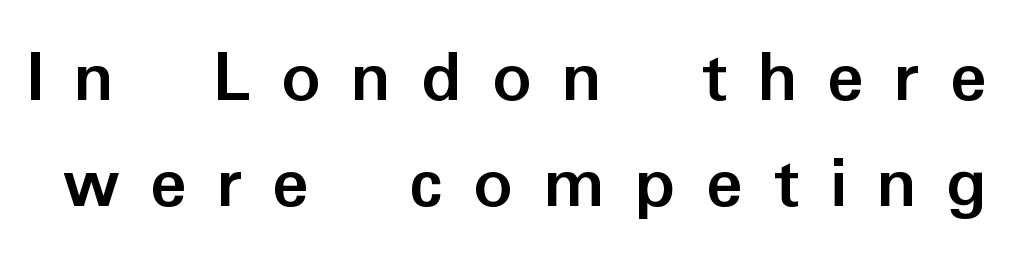
{"serif": "no", "italic": "no", "bold": "yes", "weight": "semibold", "width": "normal", "stroke_contrast": "low", "x_height": "medium", "monospaced": "no", "underline": "no", "line_spacing": "normal", "line_spacing_ratio": 1.38, "letter_spacing": "wide", "letter_spacing_em": 0.39, "glyph_px": 77}
